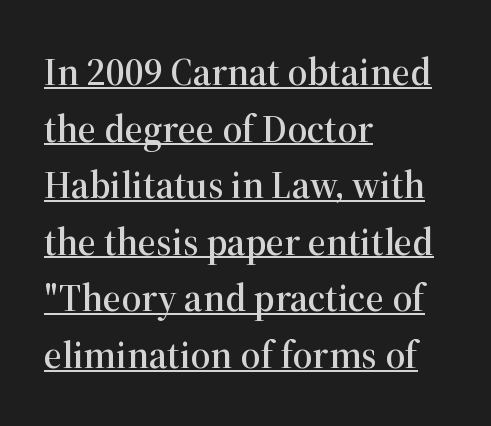
Q: Is the text italic (slanted)? A: No, it is upright.
Q: Is the typeface a serif or a sans-serif typeface? A: Serif.
Q: Is the text underlined? A: Yes.
Q: How is the paragraph aligned? A: Left-aligned.
Q: Is the spacing between letters normal or unusually wide? A: Normal.
Q: Is the spacing between lines tight, normal or loose? A: Normal.
Q: Width (condensed, normal, or wide)? A: Normal.
Q: Stroke contrast? A: High.
Q: x-height? A: Medium.
Q: Monospaced? A: No.
